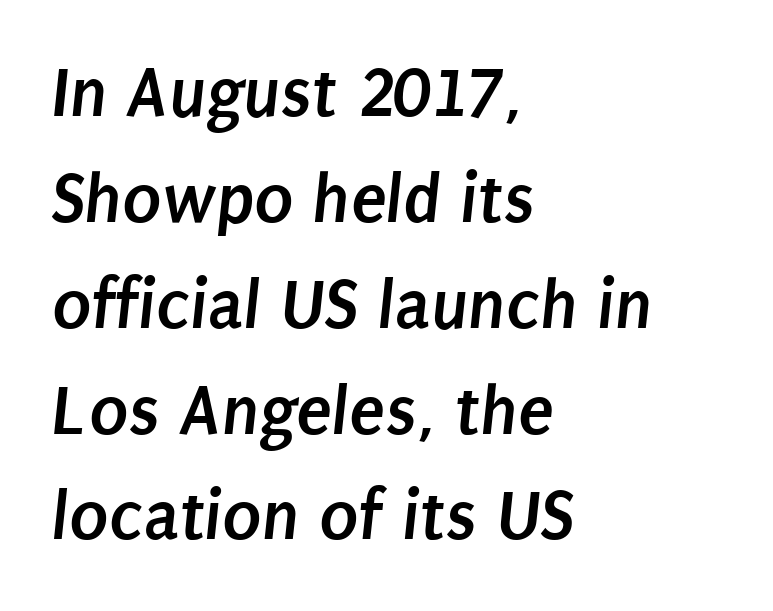
{"serif": "no", "bold": "yes", "weight": "semibold", "width": "condensed", "stroke_contrast": "low", "x_height": "large", "monospaced": "no", "underline": "no", "align": "left", "line_spacing": "normal", "line_spacing_ratio": 1.45, "letter_spacing": "normal", "letter_spacing_em": 0.0, "glyph_px": 73}
